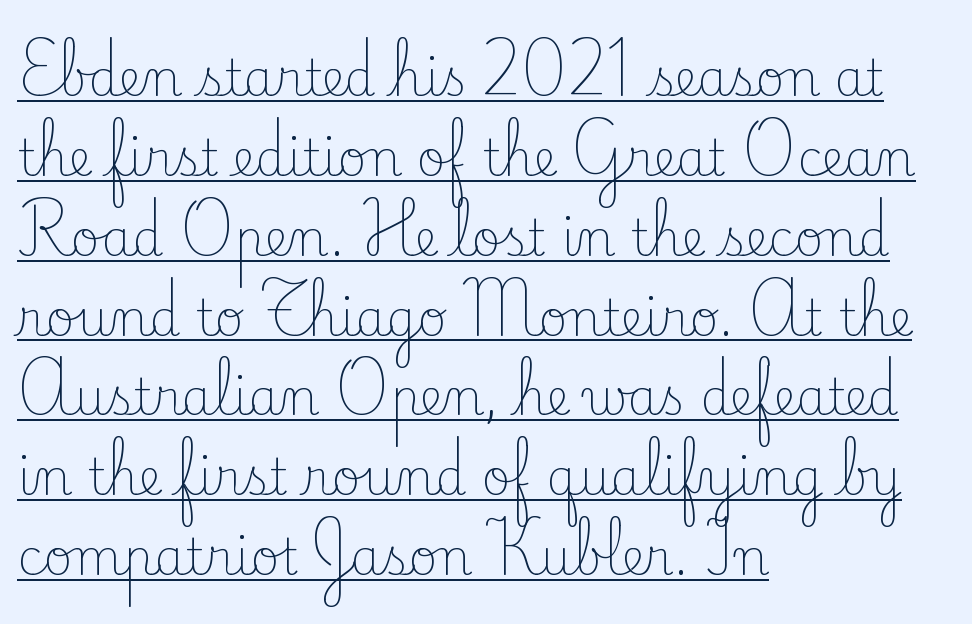
The image shows 49 px light serif type, upright; set left-aligned, normal line spacing (1.63x), normal letter spacing, underlined; low stroke contrast and a small x-height.
